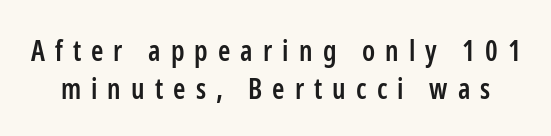
Q: Is the text bold? A: Semi-bold.
Q: Is the text italic (slanted)? A: No, it is upright.
Q: Is the typeface a serif or a sans-serif typeface? A: Sans-serif.
Q: Is the text underlined? A: No.
Q: Is the spacing between letters normal or unusually wide? A: Unusually wide.
Q: Is the spacing between lines tight, normal or loose? A: Normal.
Q: Width (condensed, normal, or wide)? A: Condensed.
Q: Stroke contrast? A: Low.
Q: x-height? A: Medium.
Q: Monospaced? A: No.
